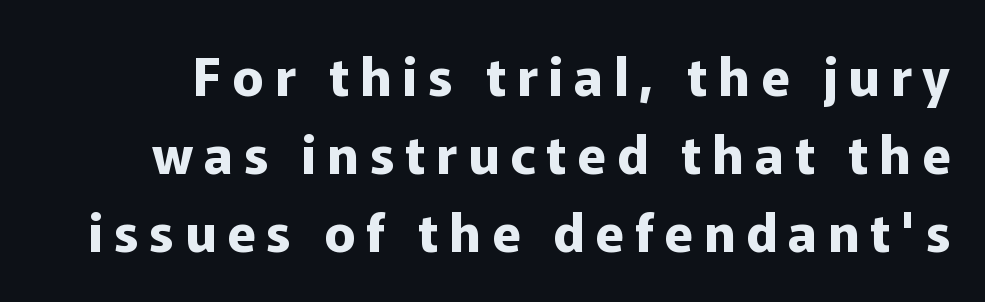
Q: Is the text bold? A: Yes.
Q: Is the text italic (slanted)? A: No, it is upright.
Q: Is the typeface a serif or a sans-serif typeface? A: Sans-serif.
Q: Is the text underlined? A: No.
Q: Is the spacing between letters normal or unusually wide? A: Unusually wide.
Q: Is the spacing between lines tight, normal or loose? A: Normal.
Q: Width (condensed, normal, or wide)? A: Normal.
Q: Stroke contrast? A: Low.
Q: x-height? A: Medium.
Q: Monospaced? A: No.
